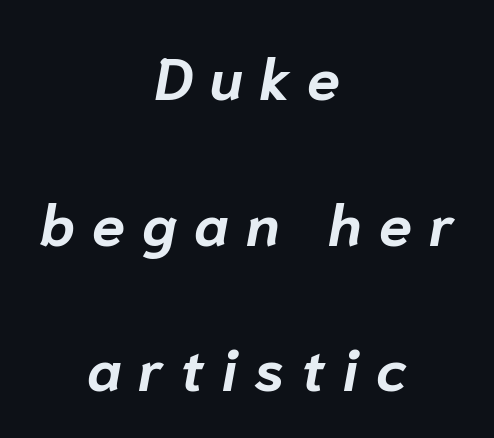
Q: Is the text bold? A: Yes.
Q: Is the text italic (slanted)? A: Yes, it leans right by about 10 degrees.
Q: Is the text underlined? A: No.
Q: How is the paragraph aligned? A: Centered.
Q: Is the spacing between letters normal or unusually wide? A: Unusually wide.
Q: Is the spacing between lines tight, normal or loose? A: Loose.
Q: Width (condensed, normal, or wide)? A: Normal.
Q: Stroke contrast? A: Low.
Q: x-height? A: Medium.
Q: Monospaced? A: No.
